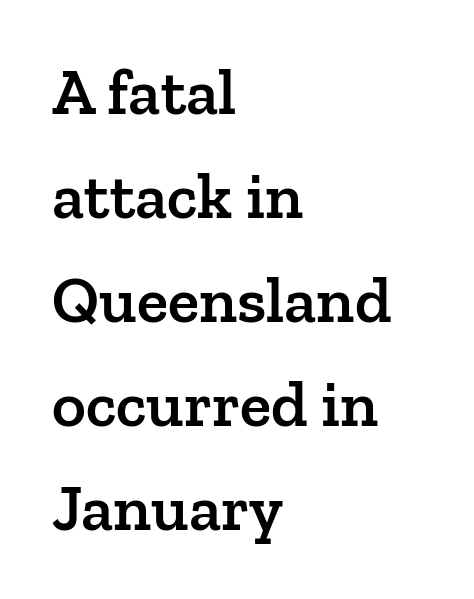
No italicization has been applied; the sample stays upright. Nobody drew a line under any word here. Every row of glyphs begins at an identical x-position on the left. Slightly chunky letters — semibold, I'd say, not full bold.
